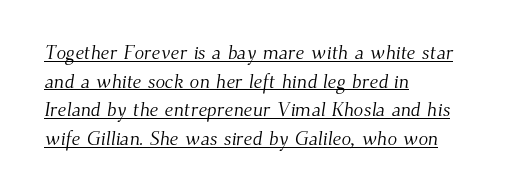
{"bold": "no", "underline": "yes", "align": "left", "line_spacing": "normal", "line_spacing_ratio": 1.43, "letter_spacing": "normal", "letter_spacing_em": 0.0, "glyph_px": 20}
